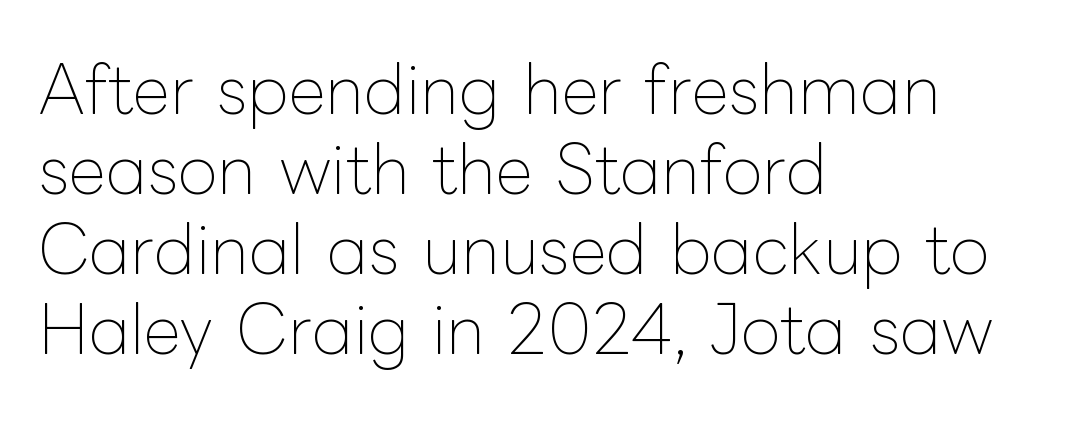
The image shows 65 px thin type, upright; set left-aligned, line spacing 1.23x, normal letter spacing, not underlined; low stroke contrast and a medium x-height.
